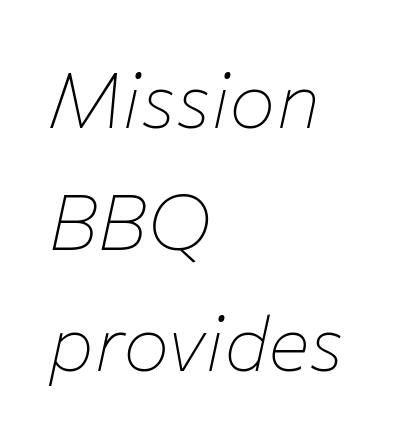
Q: Is the text bold? A: No.
Q: Is the text italic (slanted)? A: Yes, it leans right by about 12 degrees.
Q: Is the text underlined? A: No.
Q: How is the paragraph aligned? A: Left-aligned.
Q: Is the spacing between letters normal or unusually wide? A: Normal.
Q: Is the spacing between lines tight, normal or loose? A: Normal.
Q: Width (condensed, normal, or wide)? A: Normal.
Q: Stroke contrast? A: Low.
Q: x-height? A: Medium.
Q: Monospaced? A: No.
